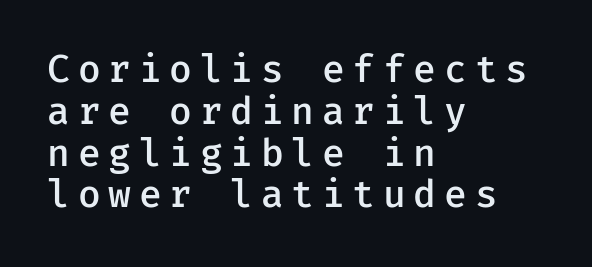
{"serif": "no", "italic": "no", "bold": "semi", "weight": "semibold", "width": "normal", "stroke_contrast": "low", "x_height": "medium", "monospaced": "yes", "underline": "no", "align": "left", "line_spacing": "tight", "line_spacing_ratio": 1.13, "letter_spacing": "wide", "letter_spacing_em": 0.21, "glyph_px": 37}
